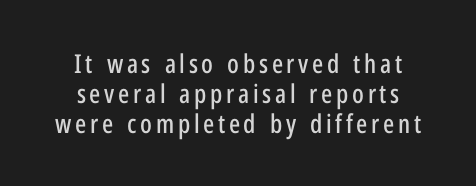
Q: Is the text italic (slanted)? A: No, it is upright.
Q: Is the text underlined? A: No.
Q: How is the paragraph aligned? A: Centered.
Q: Is the spacing between lines tight, normal or loose? A: Tight.
